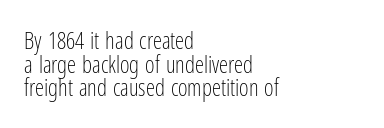
Q: Is the text bold? A: No.
Q: Is the text italic (slanted)? A: No, it is upright.
Q: Is the text underlined? A: No.
Q: How is the paragraph aligned? A: Left-aligned.
Q: Is the spacing between letters normal or unusually wide? A: Normal.
Q: Is the spacing between lines tight, normal or loose? A: Tight.
